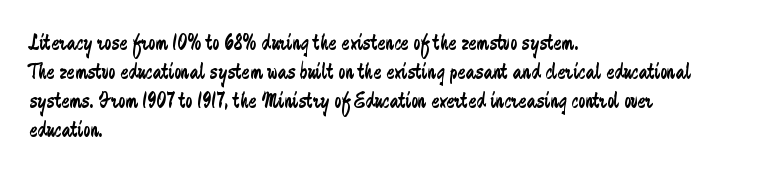
Q: Is the text bold? A: No.
Q: Is the text italic (slanted)? A: Yes.
Q: Is the text underlined? A: No.
Q: How is the paragraph aligned? A: Left-aligned.
Q: Is the spacing between letters normal or unusually wide? A: Normal.
